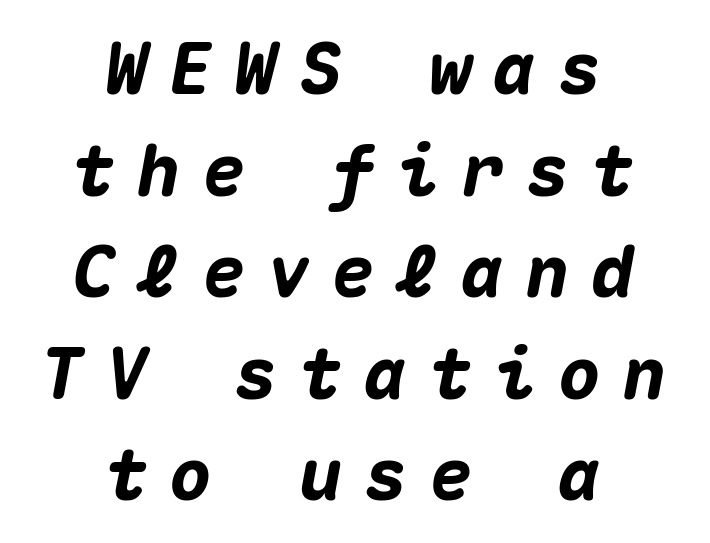
{"italic": "yes", "lean": "right", "slant_degrees": 10, "bold": "yes", "weight": "heavy", "width": "normal", "stroke_contrast": "medium", "x_height": "medium", "monospaced": "yes", "underline": "no", "align": "center", "line_spacing": "normal", "line_spacing_ratio": 1.41, "letter_spacing": "wide", "letter_spacing_em": 0.3, "glyph_px": 72}
